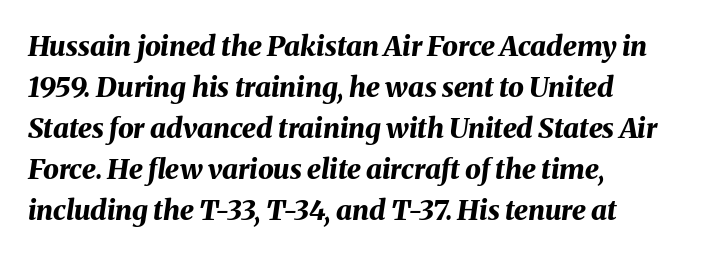
These lines stack with their left ends in a neat column. Clear beneath every line of the passage. Nobody touched the tracking dial on this one. Look at the stroke-to-counter ratio: heavy, a bold.
